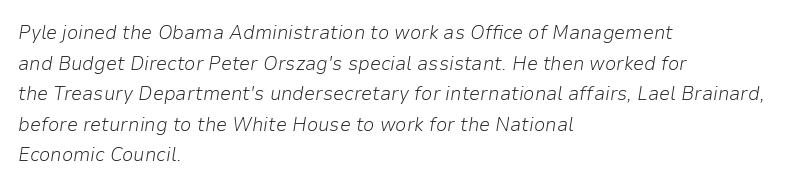
{"italic": "yes", "lean": "right", "slant_degrees": 9, "bold": "no", "underline": "no", "align": "left", "line_spacing": "normal", "line_spacing_ratio": 1.53, "letter_spacing": "normal", "letter_spacing_em": 0.0, "glyph_px": 20}
